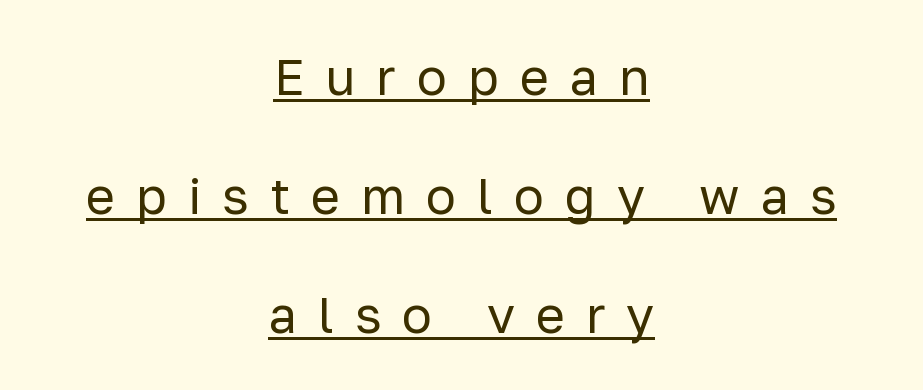
Are there feet on the stems? There aren't — it's a sans. Leading: increased. A student would call this center alignment; a typographer would say set centered. Tall strokes in this sample are plumb rather than angled. The cut favours lightness, reaching ordinary text weight at its darkest. Here the designer chose a conventional face with non-uniform glyph widths.
